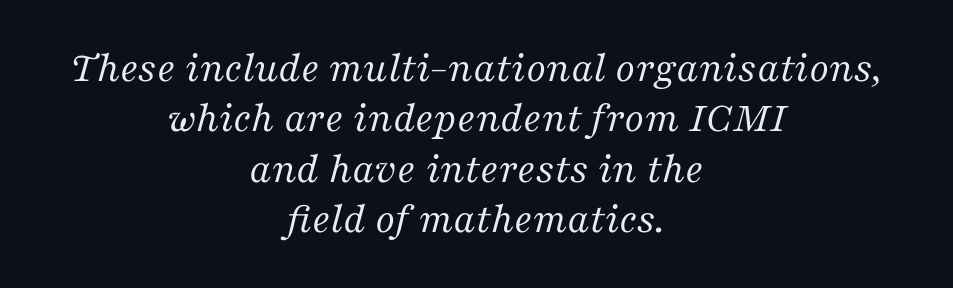
Do the characters align in a grid? No, the font is proportional. This is serif lettering, the kind often seen in printed books. Caption: face not bold, strokes unweighted. When letters slant like this, we call the style italic. Standard letterfit; no display-style spreading of the glyphs. The passage shown is not underscored anywhere.
